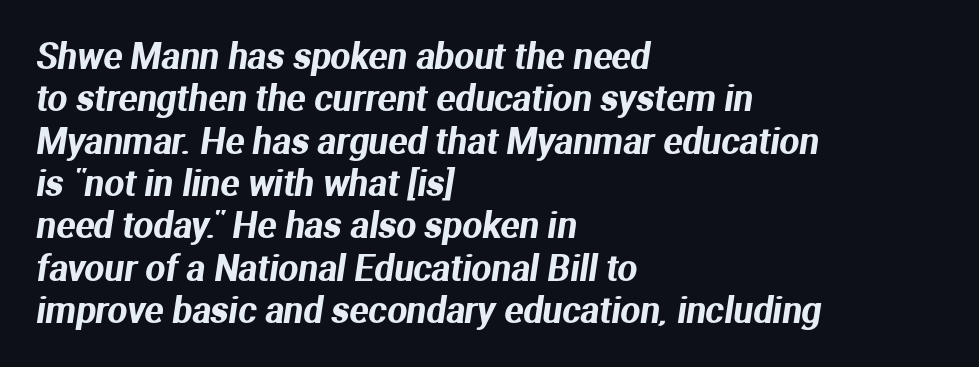
These lines are set flush left with a ragged right edge. Observe the absence of serifs on each vertical stroke in this sample. Is the letter spacing exaggerated? No — it looks like the ordinary default. Do the characters align in a grid? No, the font is proportional.
